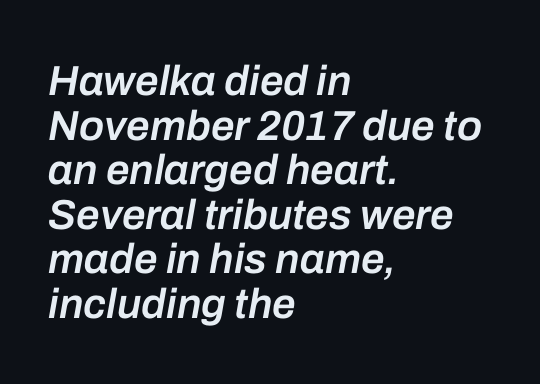
The image shows 42 px semibold type, italic (leaning right); set left-aligned, tight line spacing (1.06x), normal letter spacing, not underlined; low stroke contrast and a medium x-height.
